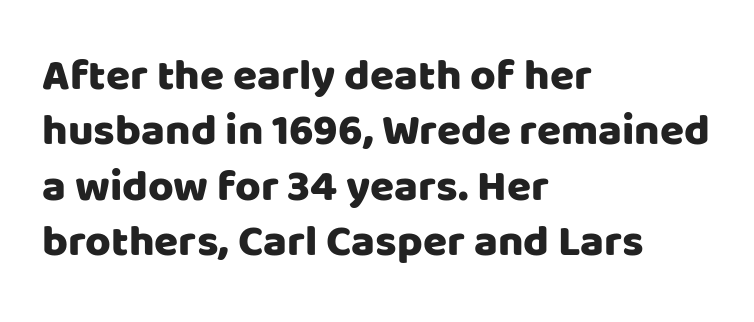
Q: Is the text italic (slanted)? A: No, it is upright.
Q: Is the typeface a serif or a sans-serif typeface? A: Sans-serif.
Q: Is the text underlined? A: No.
Q: How is the paragraph aligned? A: Left-aligned.
Q: Is the spacing between letters normal or unusually wide? A: Normal.
Q: Is the spacing between lines tight, normal or loose? A: Normal.
Q: Width (condensed, normal, or wide)? A: Normal.
Q: Stroke contrast? A: Low.
Q: x-height? A: Large.
Q: Monospaced? A: No.
